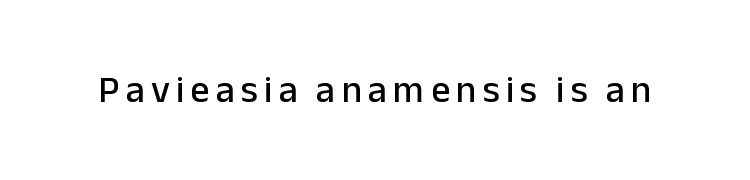
Note the varied advance widths — an 'i' is clearly narrower than an 'm'. Each letter's strokes conclude bluntly, with no projecting serifs. You can tell it's not italic because the verticals are truly vertical. Lines of text with bare space underneath.
